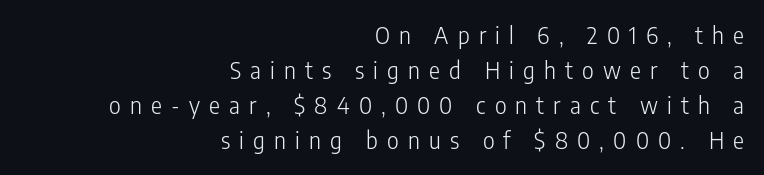
The space directly below the letters is spotless. Whoever set this chose a conventional vertical rhythm. This sample uses expanded letter spacing, leaving extra air between glyphs. These lines stack with their right ends in a neat column. Think standard paragraph weight, or any step lighter than that. Every stem runs plumb, perpendicular to the baseline.
